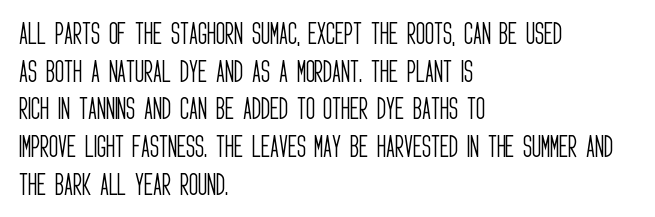
The image shows 25 px text type, upright; set left-aligned, normal line spacing (1.51x), normal letter spacing, not underlined.
